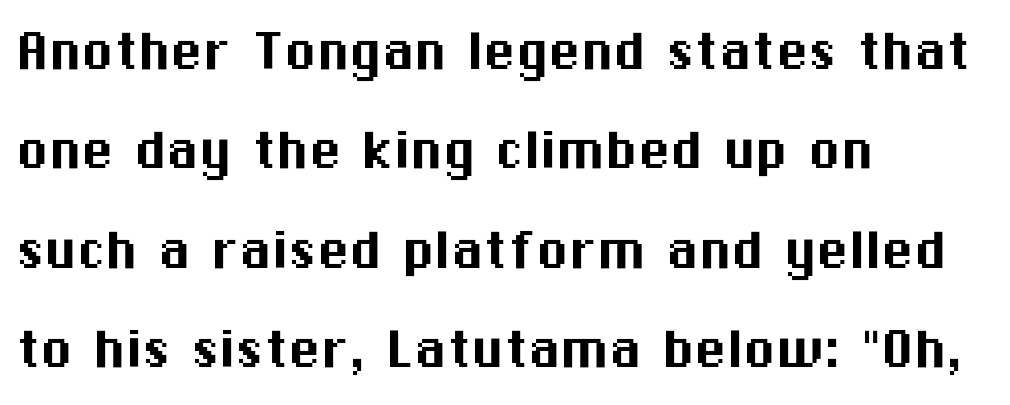
The image shows 65 px sans-serif type, upright; set left-aligned, normal line spacing (1.53x), normal letter spacing, not underlined; medium stroke contrast and a medium x-height.
